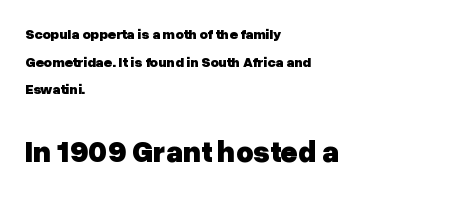
{"serif": "no", "italic": "no", "bold": "yes", "weight": "heavy", "width": "normal", "stroke_contrast": "low", "x_height": "medium", "monospaced": "no", "underline": "no", "align": "left", "line_spacing": "loose", "line_spacing_ratio": 1.98, "letter_spacing": "normal", "letter_spacing_em": 0.0, "larger_block": "second", "size_ratio": 2.14, "glyph_px": 30}
